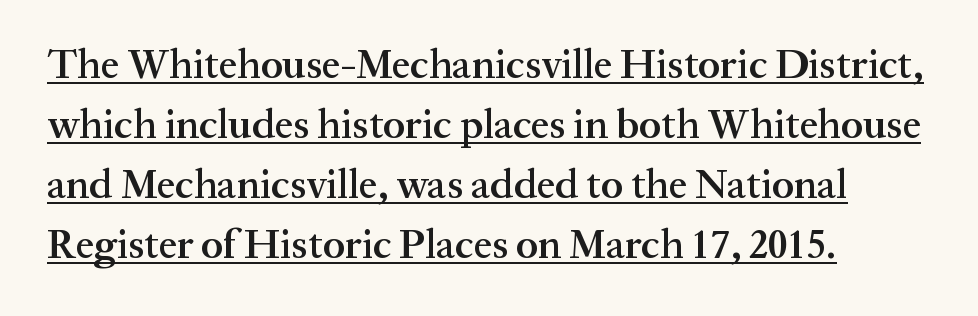
Summary of vertical rhythm: regular, with standard interline spacing. The passage shown is underscored from start to finish. You could not count columns in this text — the font is proportionally spaced. The compositor pushed each line to the left boundary.
